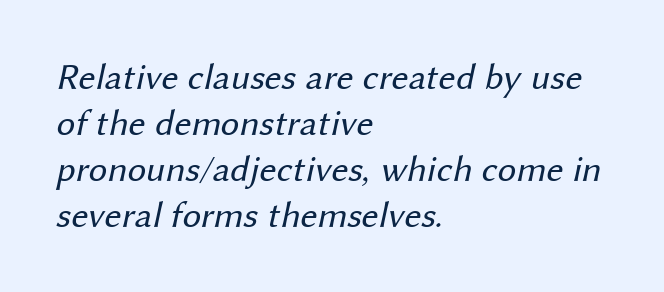
The image shows 37 px regular-weight sans-serif type; set left-aligned, line spacing 1.24x, normal letter spacing, not underlined; medium stroke contrast and a medium x-height.
